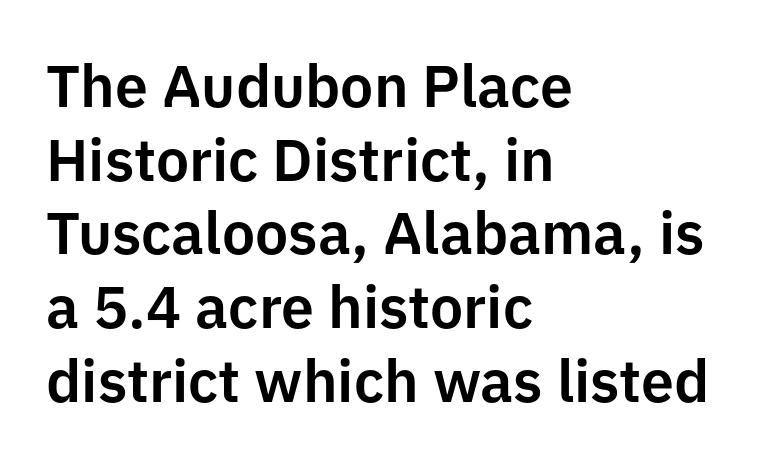
Q: Is the text italic (slanted)? A: No, it is upright.
Q: Is the typeface a serif or a sans-serif typeface? A: Sans-serif.
Q: Is the text underlined? A: No.
Q: How is the paragraph aligned? A: Left-aligned.
Q: Is the spacing between letters normal or unusually wide? A: Normal.
Q: Is the spacing between lines tight, normal or loose? A: Normal.
Q: Width (condensed, normal, or wide)? A: Normal.
Q: Stroke contrast? A: Low.
Q: x-height? A: Medium.
Q: Monospaced? A: No.
